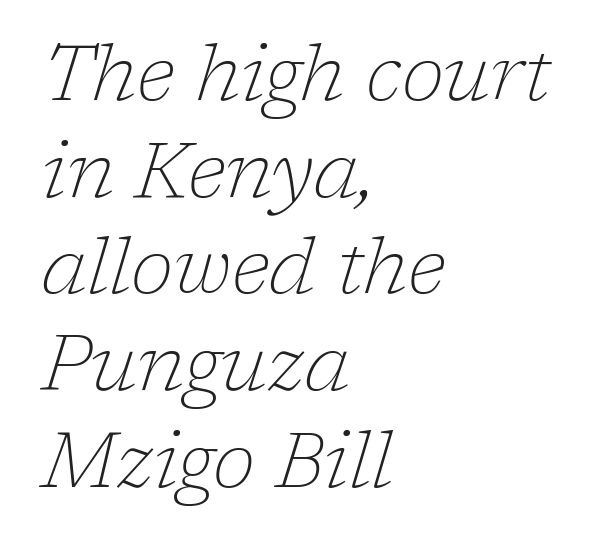
{"serif": "yes", "italic": "yes", "lean": "right", "slant_degrees": 17, "bold": "no", "weight": "thin", "width": "normal", "stroke_contrast": "low", "x_height": "medium", "monospaced": "no", "underline": "no", "align": "left", "line_spacing_ratio": 1.24, "letter_spacing": "normal", "letter_spacing_em": 0.0, "glyph_px": 78}
